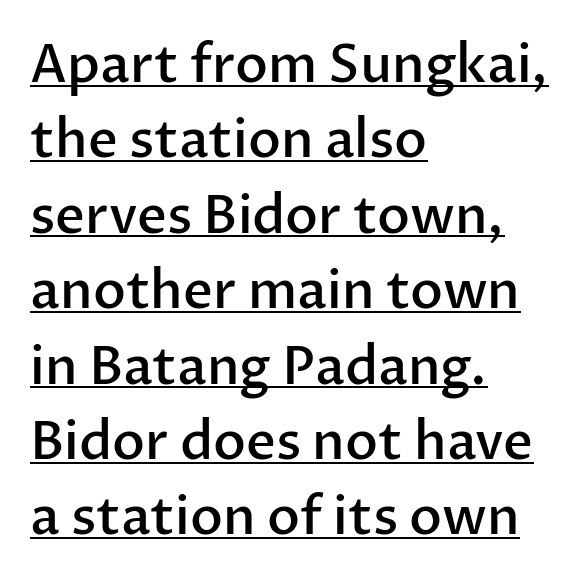
Notice how descenders clear the ascenders below comfortably — that's standard leading. The passage shown is typed in a proportional face where columns would drift. The type is set solid horizontally, with unmodified tracking. The characters look somewhat weighty, a semibold short of true bold. Notice how a bar underscores the lettering throughout.
